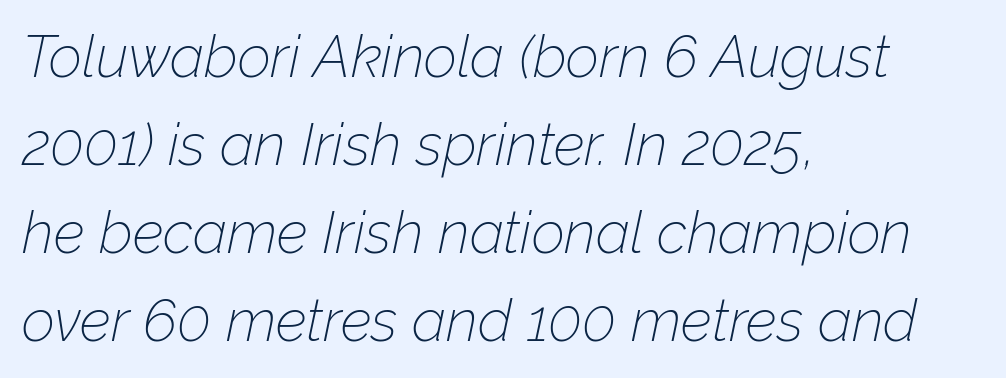
The image shows 58 px thin type, italic (leaning right); set left-aligned, normal line spacing (1.52x), normal letter spacing, not underlined; low stroke contrast and a medium x-height.
